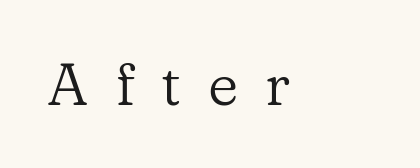
Observe the serifs anchoring each vertical stroke in this sample. Is this a fixed-width face? No — the glyphs have proportional, varying widths. Horizontally, the lines are justified to the leading edge only. Decoration check: the copy has no underline. On a weight scale, this lands at 450 or below.
